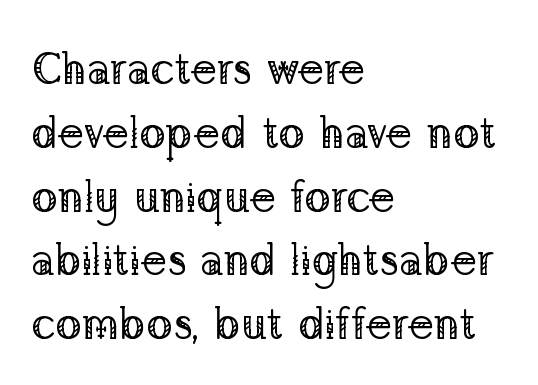
{"serif": "yes", "italic": "no", "bold": "no", "weight": "regular", "width": "normal", "stroke_contrast": "low", "x_height": "medium", "monospaced": "no", "underline": "no", "align": "left", "line_spacing": "normal", "line_spacing_ratio": 1.45, "letter_spacing": "normal", "letter_spacing_em": 0.0, "glyph_px": 44}
